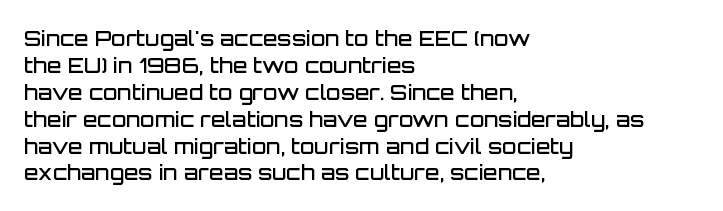
The image shows 21 px text type, upright; set left-aligned, normal line spacing (1.28x), normal letter spacing, not underlined.
